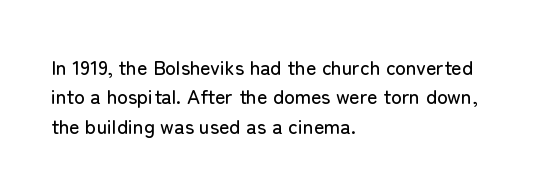
Notice how the passage keeps a crisp vertical edge on the left only. The space directly below the letters is spotless. The designer left line spacing at the default. Honestly, the letter spacing is just normal — you wouldn't notice it. Posture: vertical.
